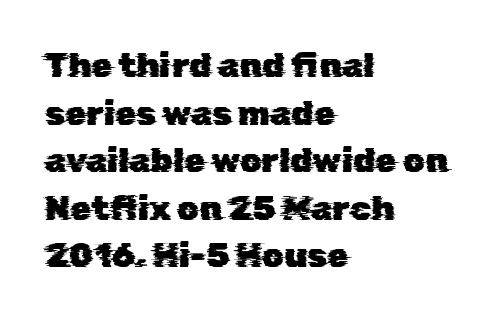
Q: Is the typeface a serif or a sans-serif typeface? A: Sans-serif.
Q: Is the text underlined? A: No.
Q: How is the paragraph aligned? A: Left-aligned.
Q: Is the spacing between letters normal or unusually wide? A: Normal.
Q: Is the spacing between lines tight, normal or loose? A: Normal.
Q: Width (condensed, normal, or wide)? A: Normal.
Q: Stroke contrast? A: Low.
Q: x-height? A: Medium.
Q: Monospaced? A: No.
